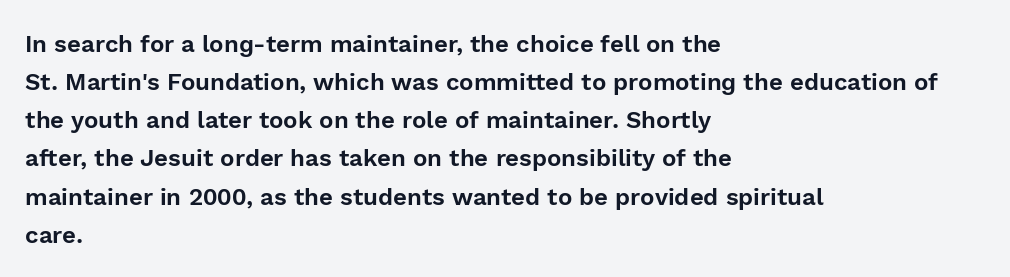
The image shows 24 px text type, upright; set left-aligned, normal line spacing (1.59x), normal letter spacing, not underlined.
